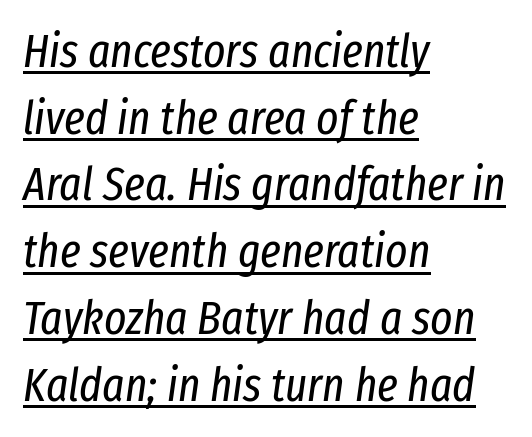
Q: Is the text bold? A: No.
Q: Is the text italic (slanted)? A: Yes, it leans right by about 8 degrees.
Q: Is the text underlined? A: Yes.
Q: How is the paragraph aligned? A: Left-aligned.
Q: Is the spacing between letters normal or unusually wide? A: Normal.
Q: Is the spacing between lines tight, normal or loose? A: Normal.
Q: Width (condensed, normal, or wide)? A: Condensed.
Q: Stroke contrast? A: Low.
Q: x-height? A: Medium.
Q: Monospaced? A: No.
